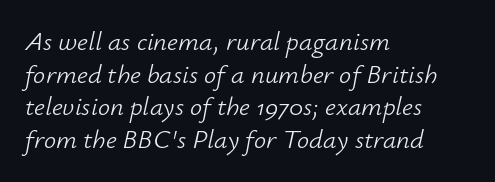
Posture: slanted. Compared with a typical body face, this is equally light or lighter still. Words appear dense and cohesive because spacing is normal. These lines are set flush left with a ragged right edge. Decoration check: the copy has no underline.
